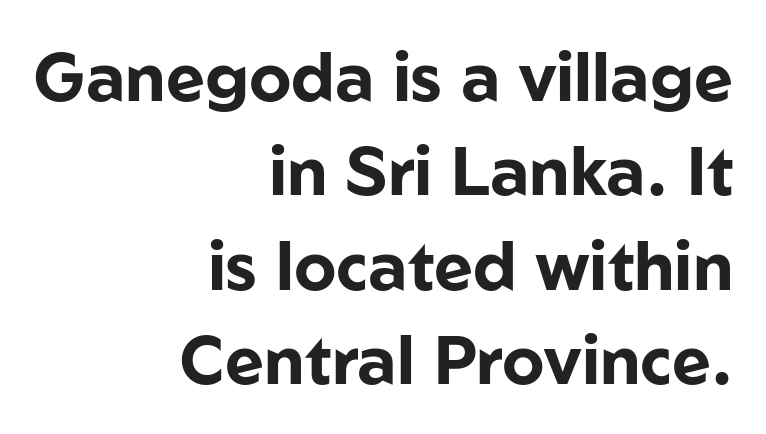
The words here are not underlined. The passage shown is emphatically bold. Is this a fixed-width face? No — the glyphs have proportional, varying widths. Vertically, the passage feels balanced, rows spaced as you'd expect.
